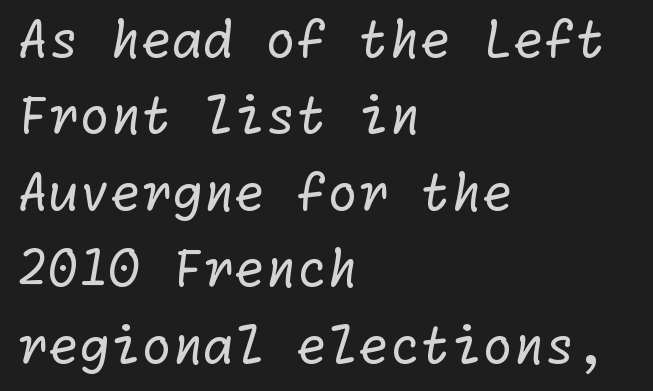
The image shows 50 px regular-weight sans-serif type; set left-aligned, normal line spacing (1.53x), normal letter spacing, not underlined; low stroke contrast and a medium x-height.
